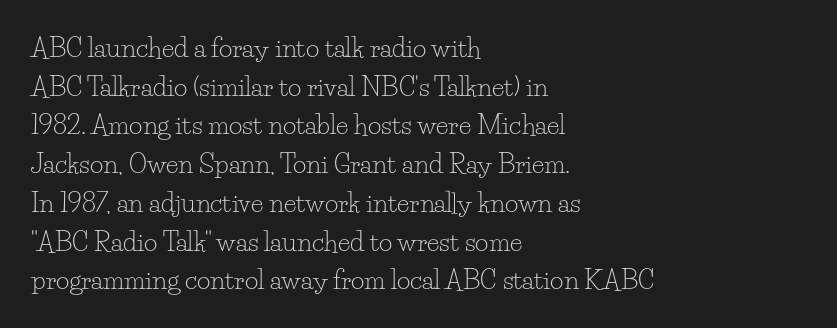
Q: Is the text bold? A: No.
Q: Is the text italic (slanted)? A: No, it is upright.
Q: Is the text underlined? A: No.
Q: How is the paragraph aligned? A: Left-aligned.
Q: Is the spacing between letters normal or unusually wide? A: Normal.
Q: Is the spacing between lines tight, normal or loose? A: Normal.
